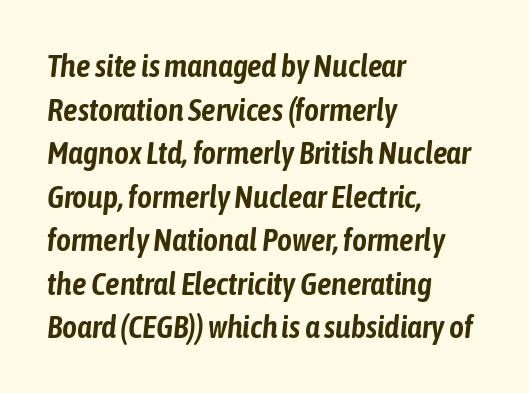
Q: Is the text italic (slanted)? A: Yes, it leans right by about 6 degrees.
Q: Is the text underlined? A: No.
Q: How is the paragraph aligned? A: Left-aligned.
Q: Is the spacing between letters normal or unusually wide? A: Normal.
Q: Is the spacing between lines tight, normal or loose? A: Normal.
Q: Width (condensed, normal, or wide)? A: Condensed.
Q: Stroke contrast? A: Low.
Q: x-height? A: Medium.
Q: Monospaced? A: No.
